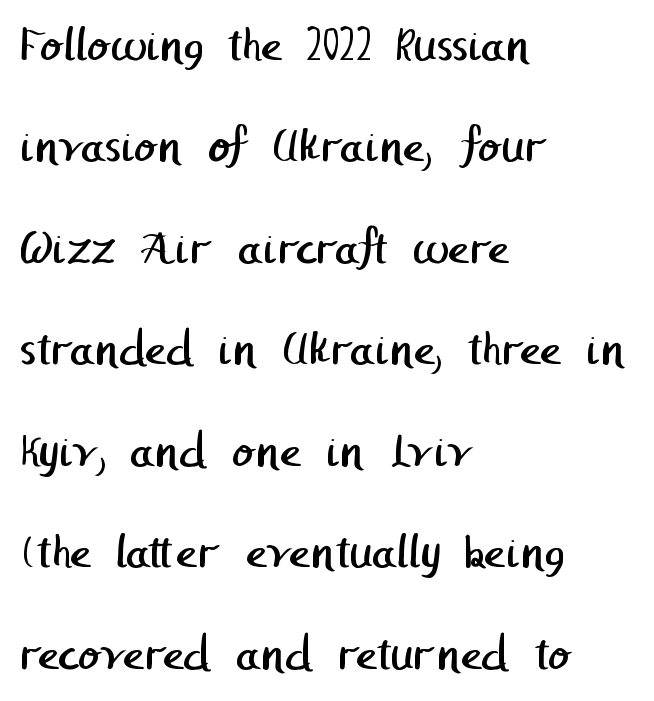
{"serif": "no", "bold": "no", "weight": "regular", "width": "normal", "stroke_contrast": "low", "x_height": "medium", "underline": "no", "align": "left", "line_spacing": "loose", "line_spacing_ratio": 1.99, "letter_spacing": "normal", "letter_spacing_em": 0.0, "glyph_px": 51}
